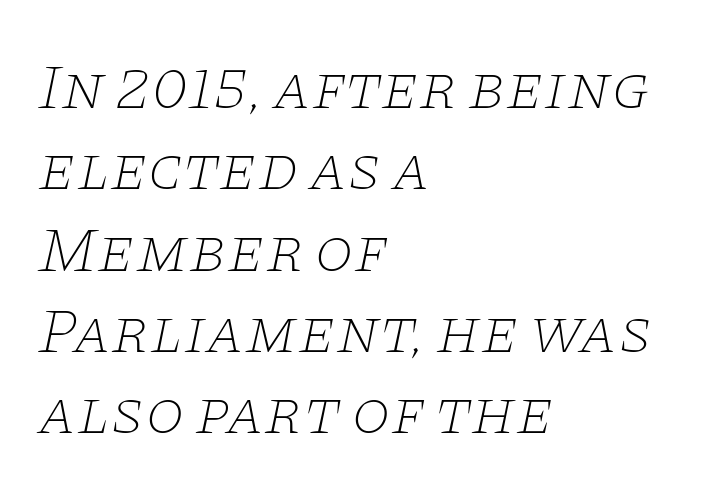
The image shows 63 px thin, wide serif type, italic (leaning right); set left-aligned, normal line spacing (1.29x), normal letter spacing, not underlined; low stroke contrast and a large x-height.
